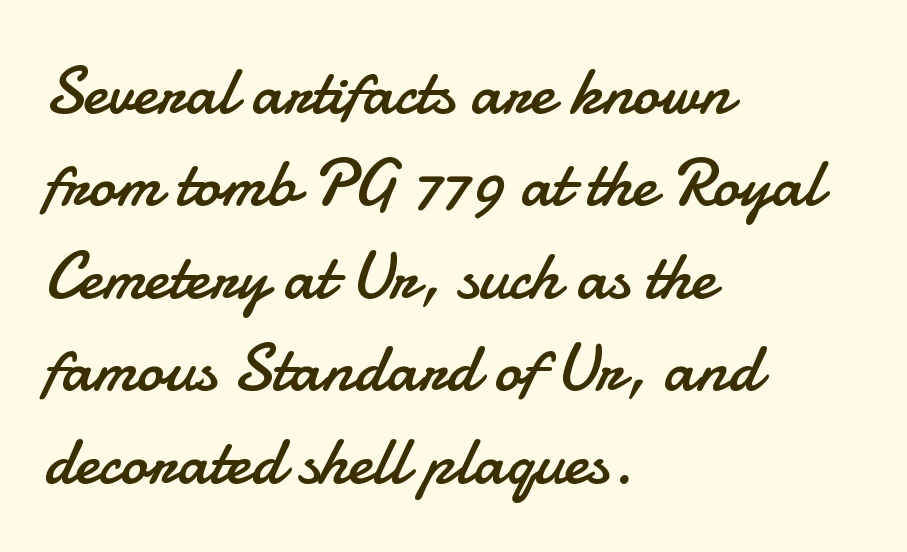
Q: Is the text bold? A: No.
Q: Is the text italic (slanted)? A: Yes.
Q: Is the typeface a serif or a sans-serif typeface? A: Sans-serif.
Q: Is the text underlined? A: No.
Q: How is the paragraph aligned? A: Left-aligned.
Q: Is the spacing between letters normal or unusually wide? A: Normal.
Q: Is the spacing between lines tight, normal or loose? A: Normal.
Q: Width (condensed, normal, or wide)? A: Normal.
Q: Stroke contrast? A: Low.
Q: x-height? A: Small.
Q: Monospaced? A: No.
